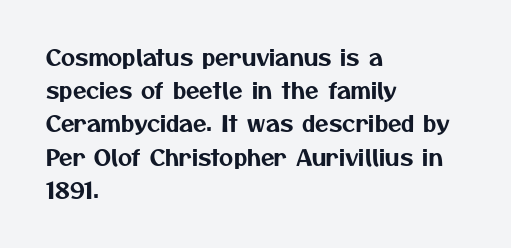
Is the letter spacing exaggerated? No — it looks like the ordinary default. Honestly, the row spacing looks completely unremarkable. This sample is left-justified, so line endings fall wherever the words run out. The space beneath each line is pristine and unruled.
